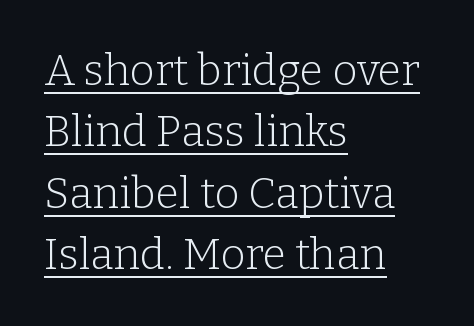
Q: Is the text bold? A: No.
Q: Is the text italic (slanted)? A: No, it is upright.
Q: Is the typeface a serif or a sans-serif typeface? A: Serif.
Q: Is the text underlined? A: Yes.
Q: How is the paragraph aligned? A: Left-aligned.
Q: Is the spacing between letters normal or unusually wide? A: Normal.
Q: Is the spacing between lines tight, normal or loose? A: Normal.
Q: Width (condensed, normal, or wide)? A: Normal.
Q: Stroke contrast? A: Low.
Q: x-height? A: Medium.
Q: Monospaced? A: No.
